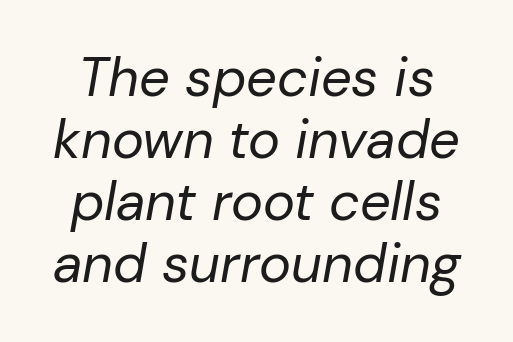
Q: Is the text bold? A: No.
Q: Is the text italic (slanted)? A: Yes, it leans right by about 10 degrees.
Q: Is the text underlined? A: No.
Q: Is the spacing between letters normal or unusually wide? A: Normal.
Q: Is the spacing between lines tight, normal or loose? A: Tight.
Q: Width (condensed, normal, or wide)? A: Normal.
Q: Stroke contrast? A: Low.
Q: x-height? A: Medium.
Q: Monospaced? A: No.
